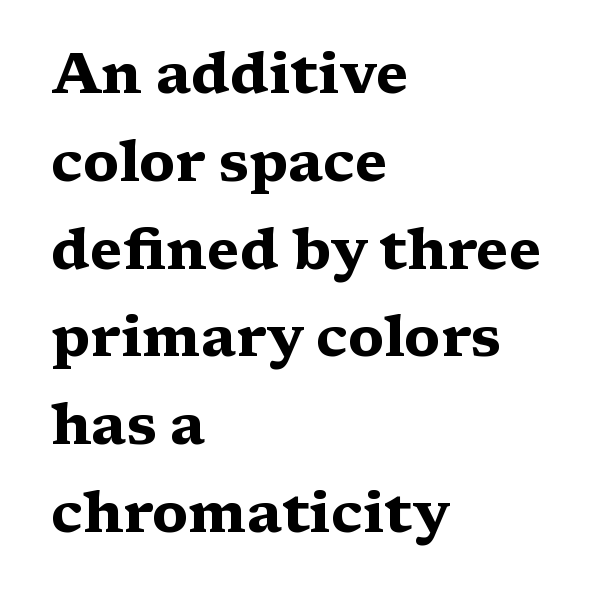
{"serif": "yes", "italic": "no", "bold": "yes", "weight": "heavy", "width": "wide", "stroke_contrast": "medium", "x_height": "medium", "monospaced": "no", "underline": "no", "align": "left", "line_spacing": "normal", "line_spacing_ratio": 1.54, "letter_spacing": "normal", "letter_spacing_em": 0.0, "glyph_px": 57}
